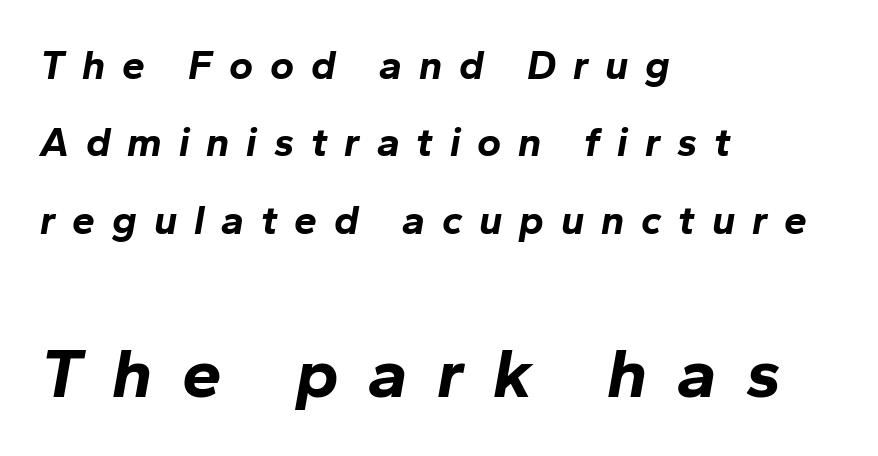
The image shows 71 px bold type, italic (leaning right); set left-aligned, line spacing 1.89x, unusually wide letter spacing (+0.41 em), not underlined; the second (bottom) block is 1.73x larger; low stroke contrast and a medium x-height.
